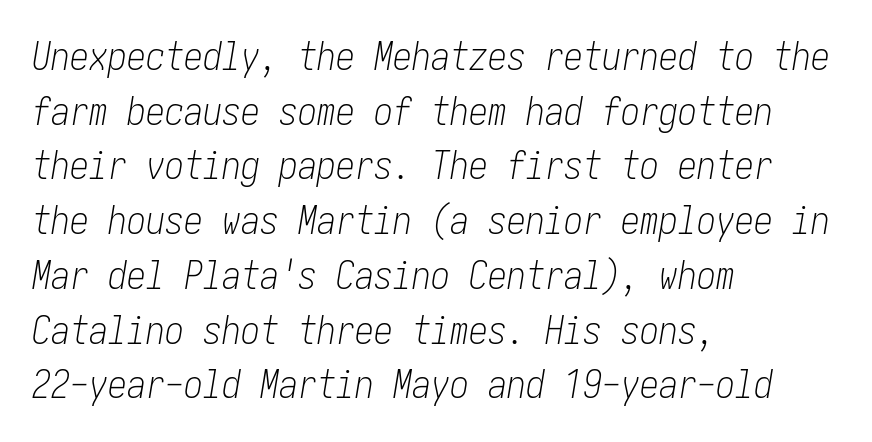
Q: Is the text bold? A: No.
Q: Is the text italic (slanted)? A: Yes, it leans right by about 10 degrees.
Q: Is the text underlined? A: No.
Q: How is the paragraph aligned? A: Left-aligned.
Q: Is the spacing between letters normal or unusually wide? A: Normal.
Q: Is the spacing between lines tight, normal or loose? A: Normal.
Q: Width (condensed, normal, or wide)? A: Condensed.
Q: Stroke contrast? A: Low.
Q: x-height? A: Medium.
